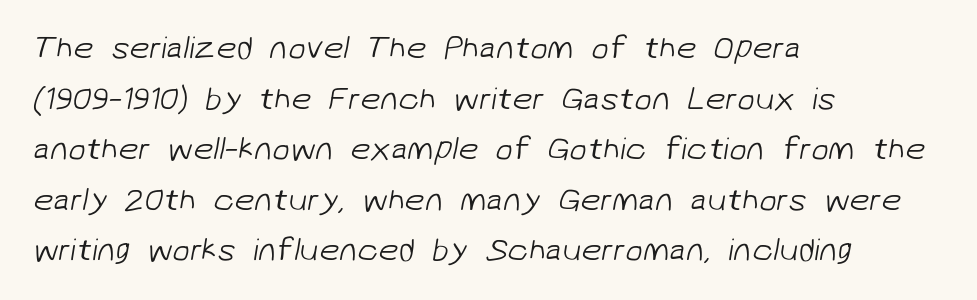
The image shows 32 px light sans-serif type; set left-aligned, normal line spacing (1.58x), normal letter spacing, not underlined; low stroke contrast and a medium x-height.
